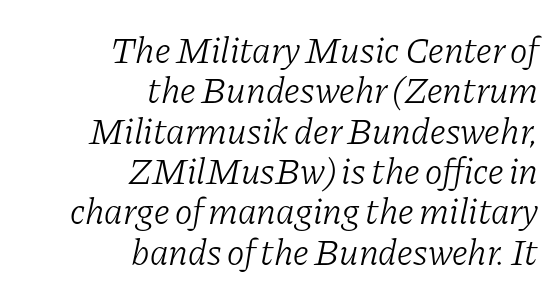
Q: Is the text bold? A: No.
Q: Is the text italic (slanted)? A: Yes, it leans right by about 11 degrees.
Q: Is the typeface a serif or a sans-serif typeface? A: Serif.
Q: Is the text underlined? A: No.
Q: How is the paragraph aligned? A: Right-aligned.
Q: Is the spacing between letters normal or unusually wide? A: Normal.
Q: Is the spacing between lines tight, normal or loose? A: Tight.
Q: Width (condensed, normal, or wide)? A: Normal.
Q: Stroke contrast? A: Low.
Q: x-height? A: Medium.
Q: Monospaced? A: No.
